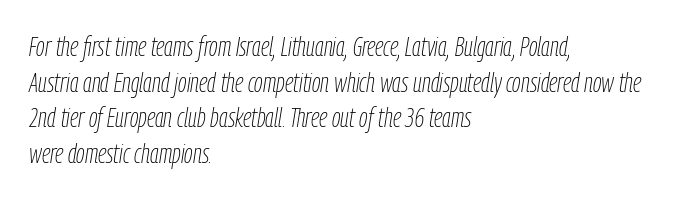
Q: Is the text bold? A: No.
Q: Is the text italic (slanted)? A: Yes, it leans right by about 9 degrees.
Q: Is the text underlined? A: No.
Q: How is the paragraph aligned? A: Left-aligned.
Q: Is the spacing between letters normal or unusually wide? A: Normal.
Q: Is the spacing between lines tight, normal or loose? A: Normal.
